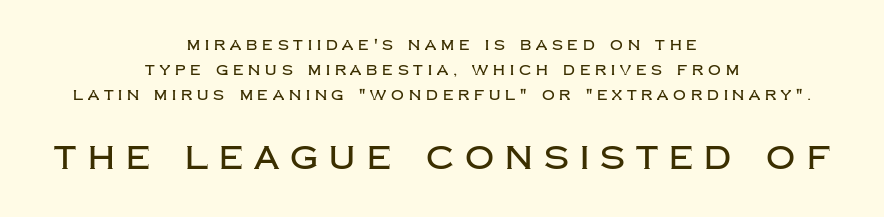
Does the bottom block carry the larger type? Yes, it does. Honestly, the letter spacing is so wide it's the main thing you notice. Varying glyph widths throughout — classic text-font behaviour. Nope, no serifs anywhere on these letters. The lettering stays uniformly vertical, giving the passage a roman look. The string is rendered with underlining switched off.
